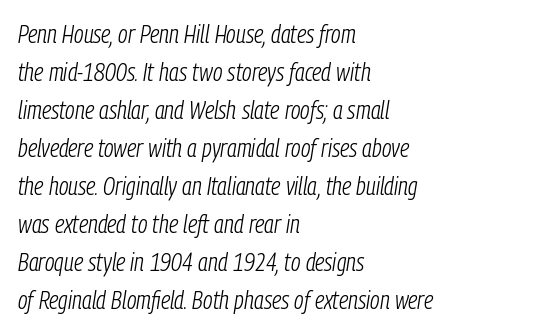
The image shows 25 px text type, italic (leaning right); set left-aligned, normal line spacing (1.52x), normal letter spacing, not underlined.
